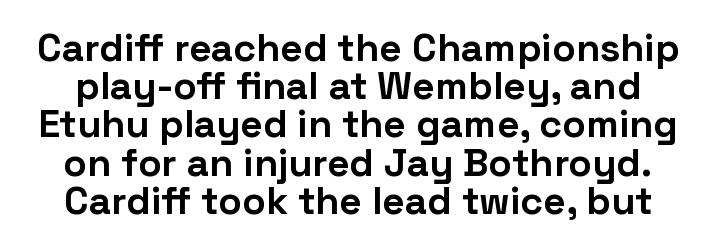
Q: Is the text bold? A: Yes.
Q: Is the text italic (slanted)? A: No, it is upright.
Q: Is the typeface a serif or a sans-serif typeface? A: Sans-serif.
Q: Is the text underlined? A: No.
Q: Is the spacing between letters normal or unusually wide? A: Normal.
Q: Is the spacing between lines tight, normal or loose? A: Tight.
Q: Width (condensed, normal, or wide)? A: Normal.
Q: Stroke contrast? A: Low.
Q: x-height? A: Medium.
Q: Monospaced? A: No.
